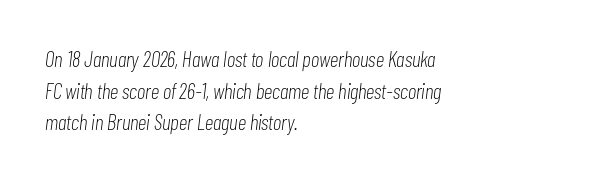
Q: Is the text bold? A: No.
Q: Is the text italic (slanted)? A: Yes, it leans right by about 7 degrees.
Q: Is the text underlined? A: No.
Q: How is the paragraph aligned? A: Left-aligned.
Q: Is the spacing between letters normal or unusually wide? A: Normal.
Q: Is the spacing between lines tight, normal or loose? A: Normal.
